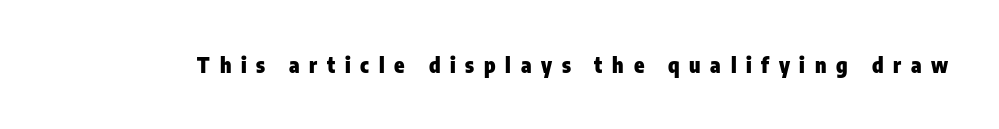
These words are printed bold, with thick strokes throughout. Plain, unruled lines of type. Loose tracking; the words dissolve into strings of separated letters. The lettering stays uniformly vertical, giving the passage a roman look.
